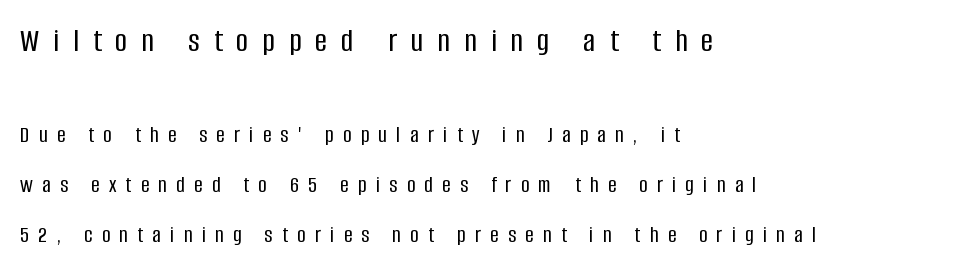
{"serif": "no", "italic": "no", "width": "condensed", "stroke_contrast": "low", "x_height": "large", "monospaced": "no", "underline": "no", "align": "left", "line_spacing": "loose", "line_spacing_ratio": 2.17, "letter_spacing": "wide", "letter_spacing_em": 0.41, "larger_block": "first", "size_ratio": 1.48, "glyph_px": 34}
